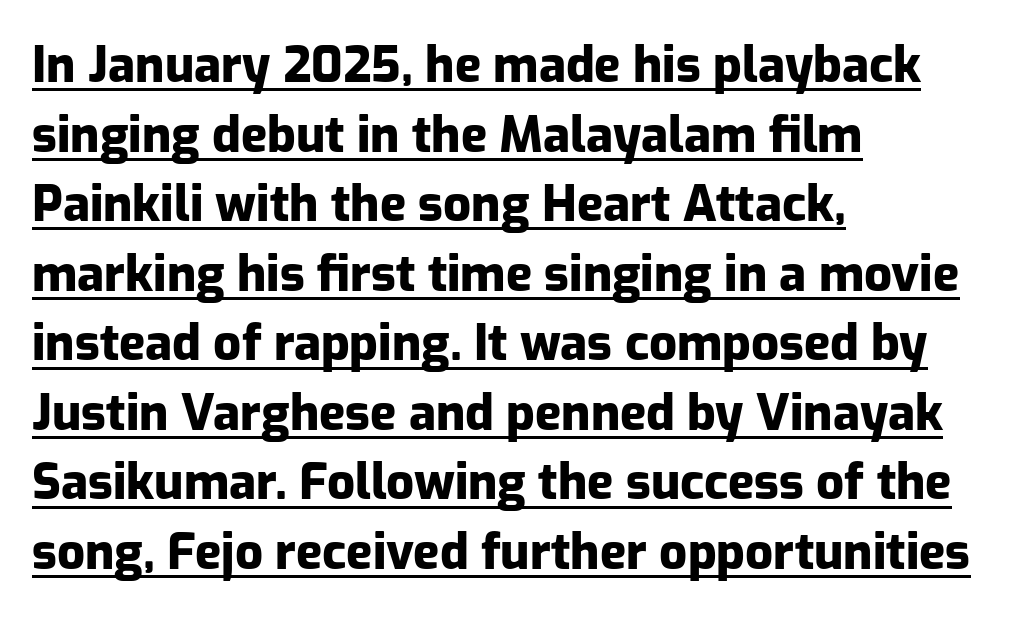
Is the block centered? No — it sits flush against the left margin. The letters advance in unequal steps, a hallmark of proportional type. You'd pick this weight for a headline — it's a proper bold. Vertical spacing — default. You can tell from the bare stems that sans-serif type was used. This sample uses an upright cut, with every glyph sitting square on the baseline.
